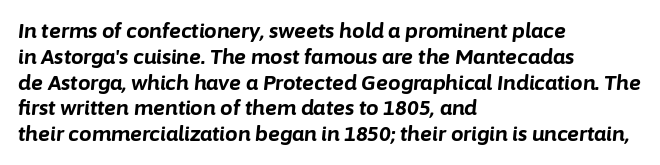
{"italic": "yes", "lean": "right", "slant_degrees": 6, "bold": "yes", "underline": "no", "align": "left", "line_spacing": "normal", "line_spacing_ratio": 1.29, "letter_spacing": "normal", "letter_spacing_em": 0.0, "glyph_px": 20}
